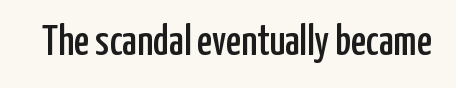
The image shows 42 px condensed sans-serif type, upright; set normal letter spacing, not underlined; low stroke contrast and a medium x-height.
